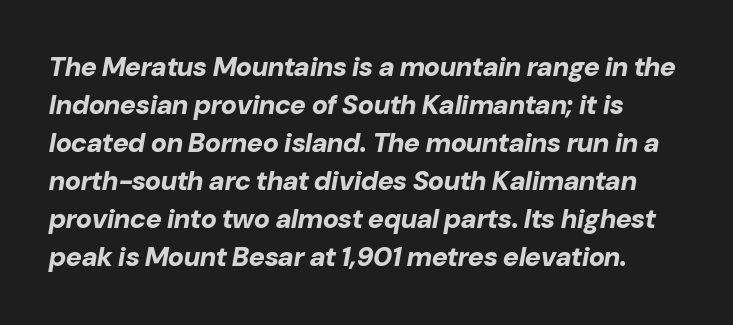
{"italic": "yes", "lean": "right", "slant_degrees": 10, "bold": "yes", "underline": "no", "line_spacing": "normal", "line_spacing_ratio": 1.41, "letter_spacing": "normal", "letter_spacing_em": 0.0, "glyph_px": 27}
